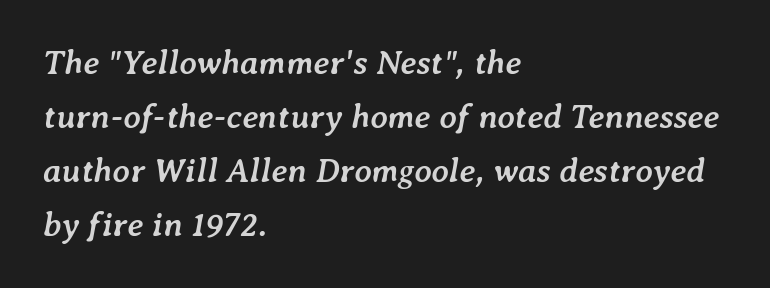
The image shows 34 px semibold type, italic (leaning right); set left-aligned, normal line spacing (1.59x), normal letter spacing, not underlined; low stroke contrast and a medium x-height.
